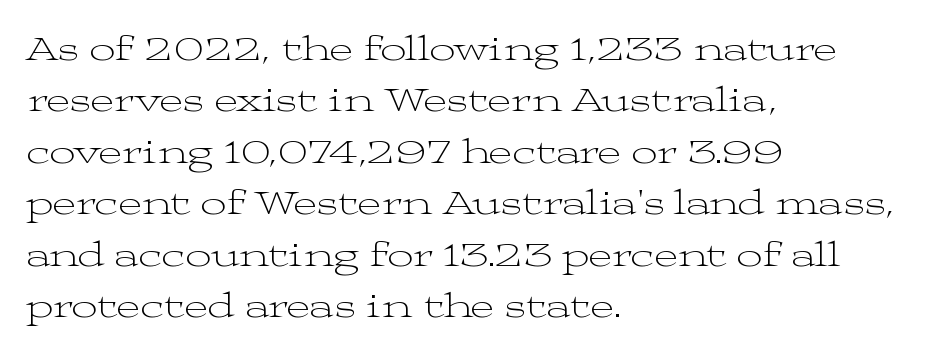
Q: Is the text bold? A: No.
Q: Is the text italic (slanted)? A: No, it is upright.
Q: Is the typeface a serif or a sans-serif typeface? A: Serif.
Q: Is the text underlined? A: No.
Q: How is the paragraph aligned? A: Left-aligned.
Q: Is the spacing between letters normal or unusually wide? A: Normal.
Q: Is the spacing between lines tight, normal or loose? A: Normal.
Q: Width (condensed, normal, or wide)? A: Wide.
Q: Stroke contrast? A: Medium.
Q: x-height? A: Medium.
Q: Monospaced? A: No.
